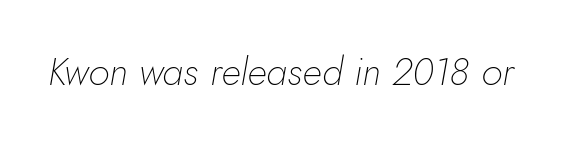
An italicized treatment has been applied to the whole sample. Between one letter and the next there's only the usual sliver of space. Do the characters align in a grid? No, the font is proportional. The characters are drawn with everyday or finer stroke widths. A bare baseline throughout the passage.
